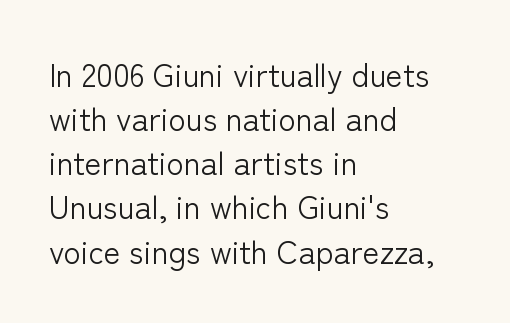
The image shows 32 px light sans-serif type, upright; set left-aligned, normal line spacing (1.38x), normal letter spacing, not underlined; low stroke contrast and a medium x-height.
